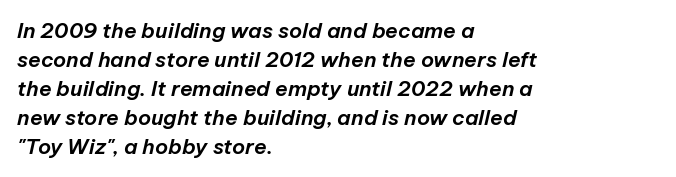
{"italic": "yes", "lean": "right", "slant_degrees": 12, "underline": "no", "align": "left", "line_spacing": "normal", "line_spacing_ratio": 1.38, "letter_spacing": "normal", "letter_spacing_em": 0.0, "glyph_px": 21}
